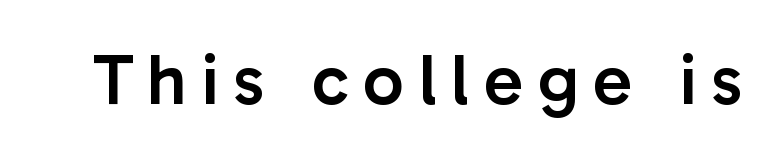
Q: Is the text bold? A: Semi-bold.
Q: Is the text italic (slanted)? A: No, it is upright.
Q: Is the typeface a serif or a sans-serif typeface? A: Sans-serif.
Q: Is the text underlined? A: No.
Q: Is the spacing between letters normal or unusually wide? A: Unusually wide.
Q: Width (condensed, normal, or wide)? A: Normal.
Q: Stroke contrast? A: Low.
Q: x-height? A: Medium.
Q: Monospaced? A: No.
